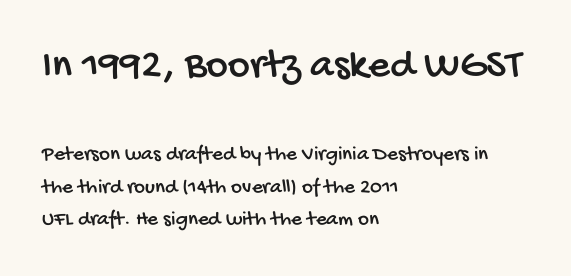
{"serif": "no", "width": "condensed", "stroke_contrast": "low", "x_height": "large", "monospaced": "no", "underline": "no", "align": "left", "line_spacing": "normal", "line_spacing_ratio": 1.57, "letter_spacing": "normal", "letter_spacing_em": 0.0, "larger_block": "first", "size_ratio": 2.0, "glyph_px": 42}
